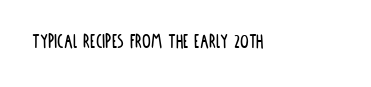
{"italic": "no", "underline": "no", "letter_spacing": "normal", "letter_spacing_em": 0.0, "glyph_px": 22}
